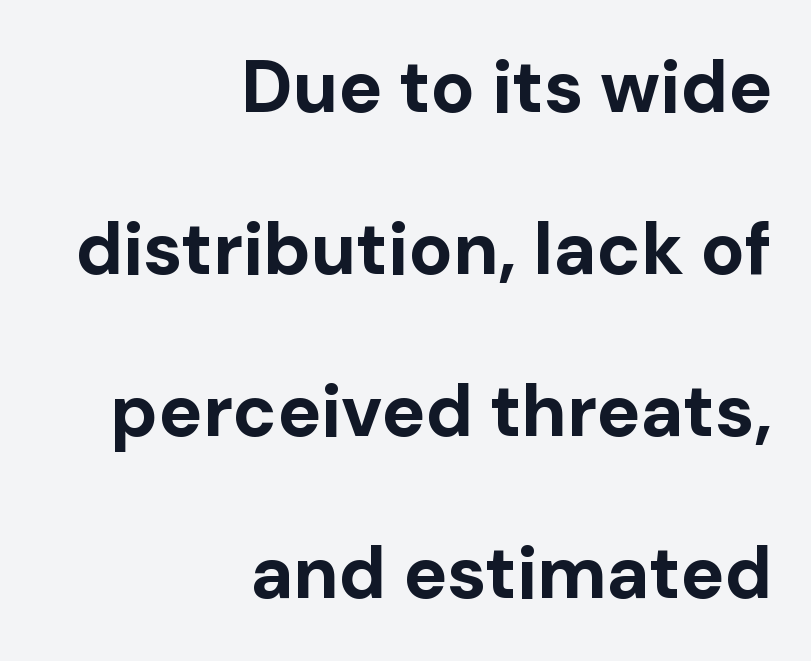
{"serif": "no", "italic": "no", "bold": "yes", "weight": "bold", "width": "normal", "stroke_contrast": "low", "x_height": "medium", "monospaced": "no", "underline": "no", "align": "right", "line_spacing": "loose", "line_spacing_ratio": 2.22, "letter_spacing": "normal", "letter_spacing_em": 0.0, "glyph_px": 73}
